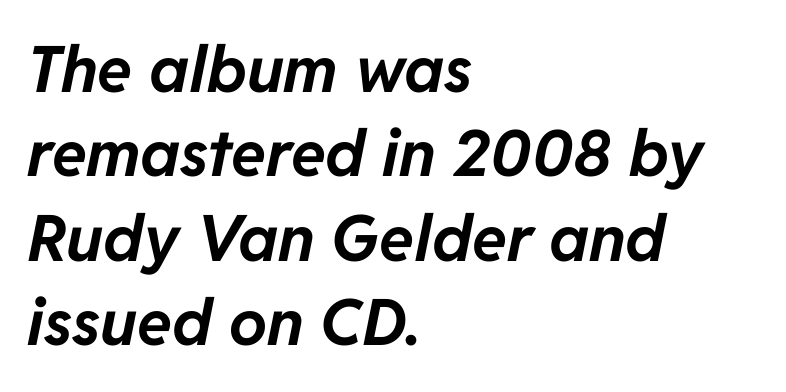
The image shows 64 px bold type, italic (leaning right); set left-aligned, normal line spacing (1.32x), normal letter spacing, not underlined; low stroke contrast and a medium x-height.
